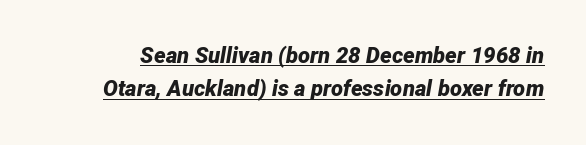
The image shows 22 px bold type, italic (leaning right); set normal line spacing (1.52x), normal letter spacing, underlined.
